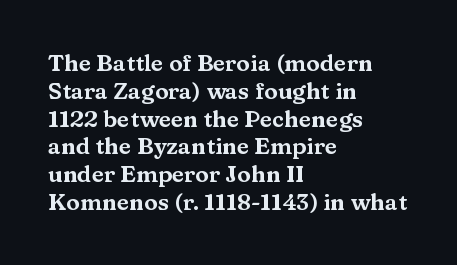
Here the glyphs are tracked normally, forming tight word shapes. The specimen omits any rule beneath the text block's lines. Vertical strokes here are truly vertical. The lines in this sample share a left origin and differ only in where they stop.
